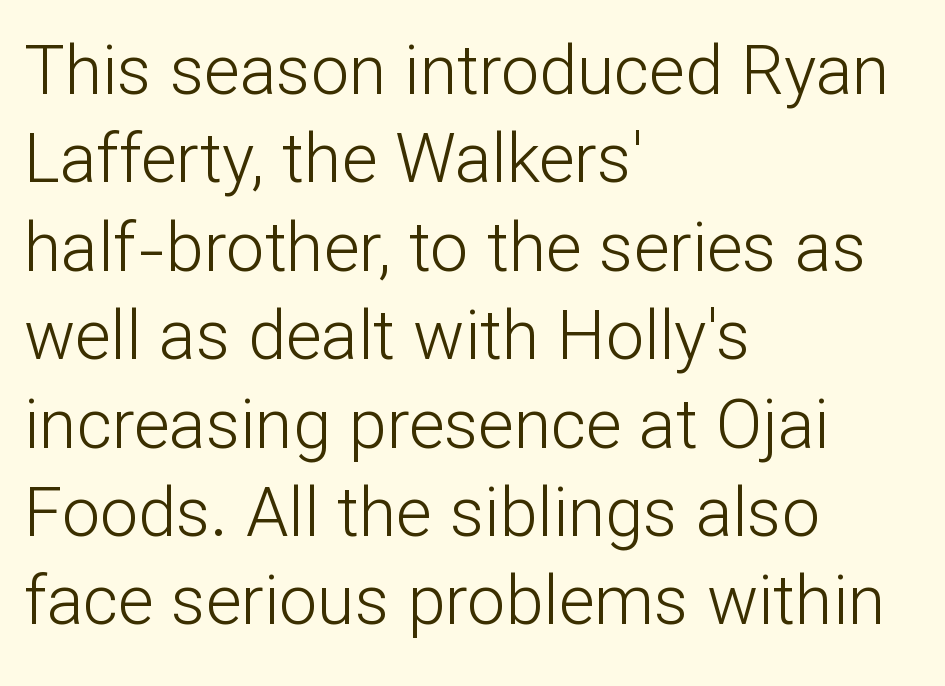
Q: Is the text bold? A: No.
Q: Is the text italic (slanted)? A: No, it is upright.
Q: Is the typeface a serif or a sans-serif typeface? A: Sans-serif.
Q: Is the text underlined? A: No.
Q: How is the paragraph aligned? A: Left-aligned.
Q: Is the spacing between letters normal or unusually wide? A: Normal.
Q: Is the spacing between lines tight, normal or loose? A: Normal.
Q: Width (condensed, normal, or wide)? A: Normal.
Q: Stroke contrast? A: Low.
Q: x-height? A: Medium.
Q: Monospaced? A: No.
